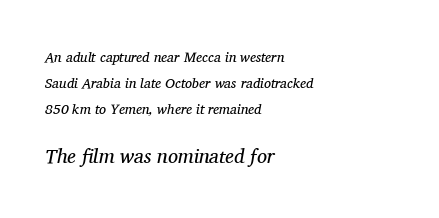
{"italic": "yes", "lean": "right", "slant_degrees": 11, "bold": "no", "underline": "no", "align": "left", "line_spacing_ratio": 1.86, "letter_spacing": "normal", "letter_spacing_em": 0.0, "larger_block": "second", "size_ratio": 1.43, "glyph_px": 20}
